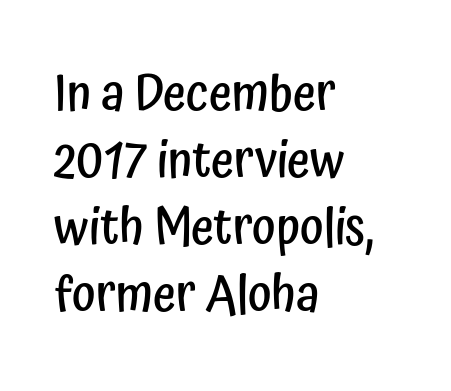
{"serif": "no", "italic": "no", "bold": "semi", "weight": "semibold", "width": "condensed", "stroke_contrast": "low", "x_height": "medium", "monospaced": "no", "underline": "no", "align": "left", "line_spacing": "normal", "line_spacing_ratio": 1.34, "letter_spacing": "normal", "letter_spacing_em": 0.0, "glyph_px": 50}
